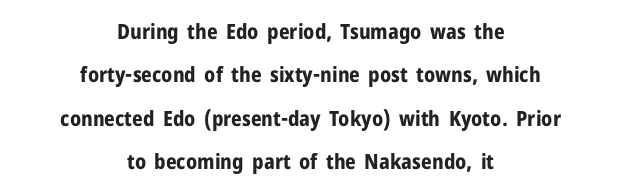
Q: Is the text bold? A: Yes.
Q: Is the text italic (slanted)? A: No, it is upright.
Q: Is the text underlined? A: No.
Q: How is the paragraph aligned? A: Centered.
Q: Is the spacing between letters normal or unusually wide? A: Normal.
Q: Is the spacing between lines tight, normal or loose? A: Loose.
